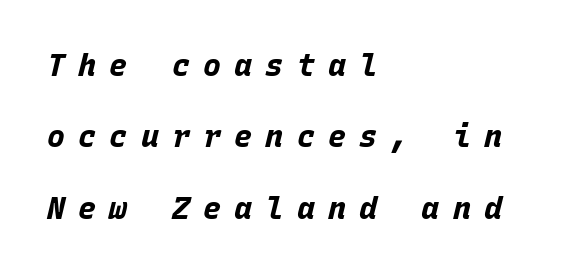
Substantial extra tracking has been applied to these lines. The lines are quadded left. Here the designer chose a console-style face with uniform glyph widths. Letters rest on an invisible, unmarked baseline.
